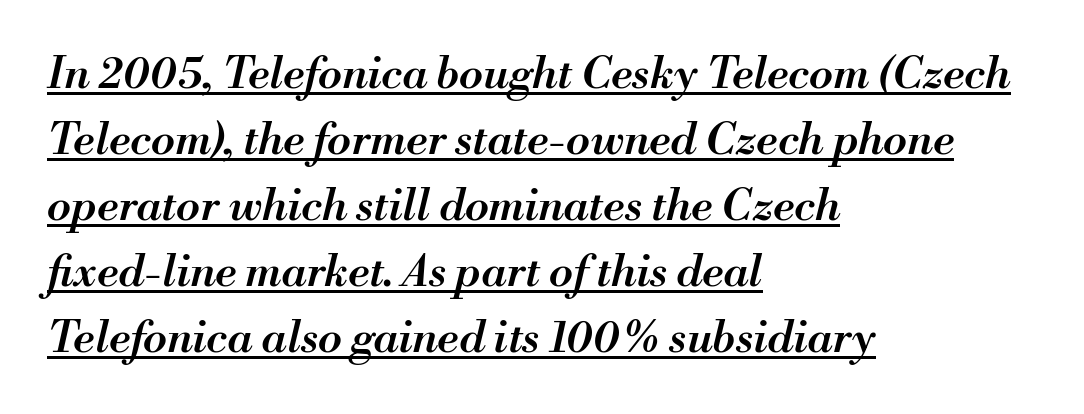
{"italic": "yes", "lean": "right", "slant_degrees": 13, "bold": "semi", "weight": "semibold", "width": "normal", "stroke_contrast": "medium", "x_height": "small", "monospaced": "no", "underline": "yes", "align": "left", "line_spacing": "normal", "line_spacing_ratio": 1.5, "letter_spacing": "normal", "letter_spacing_em": 0.0, "glyph_px": 44}
